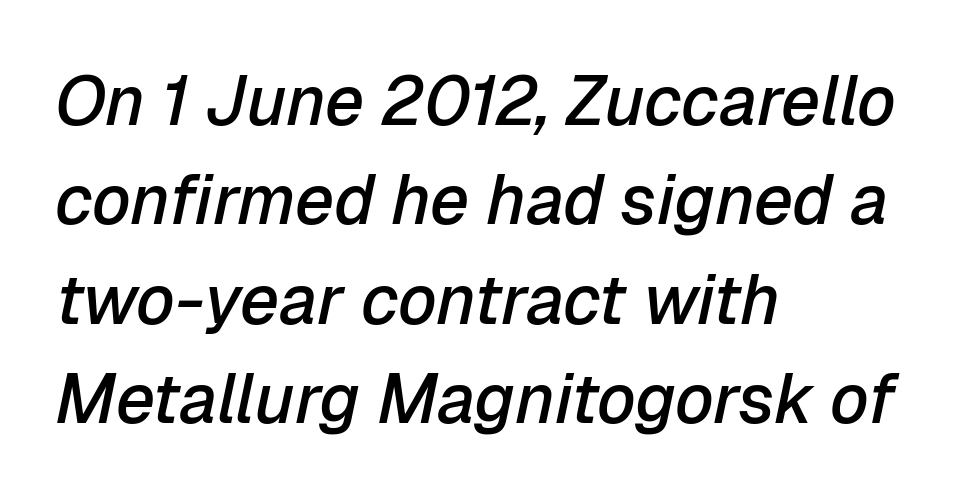
{"italic": "yes", "lean": "right", "slant_degrees": 12, "bold": "semi", "weight": "semibold", "width": "normal", "stroke_contrast": "low", "x_height": "medium", "monospaced": "no", "underline": "no", "align": "left", "line_spacing": "normal", "line_spacing_ratio": 1.44, "letter_spacing": "normal", "letter_spacing_em": 0.0, "glyph_px": 69}
